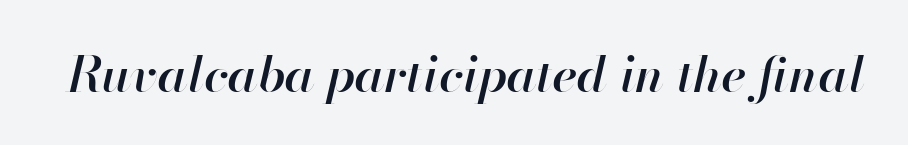
The image shows 49 px semibold type, italic (leaning right); set normal letter spacing, not underlined; high stroke contrast and a small x-height.
